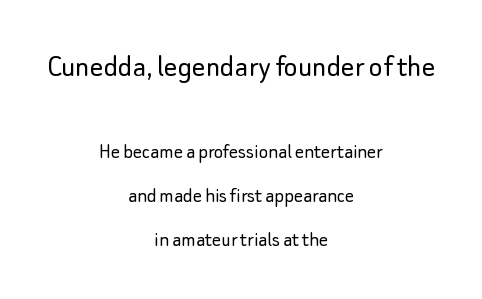
The leading is generous, giving the passage an open texture. Look at the tracking — it's just the regular setting, nothing added. Only glyphs here, with clear space below each row. Typographically, this falls in the sans-serif category.
